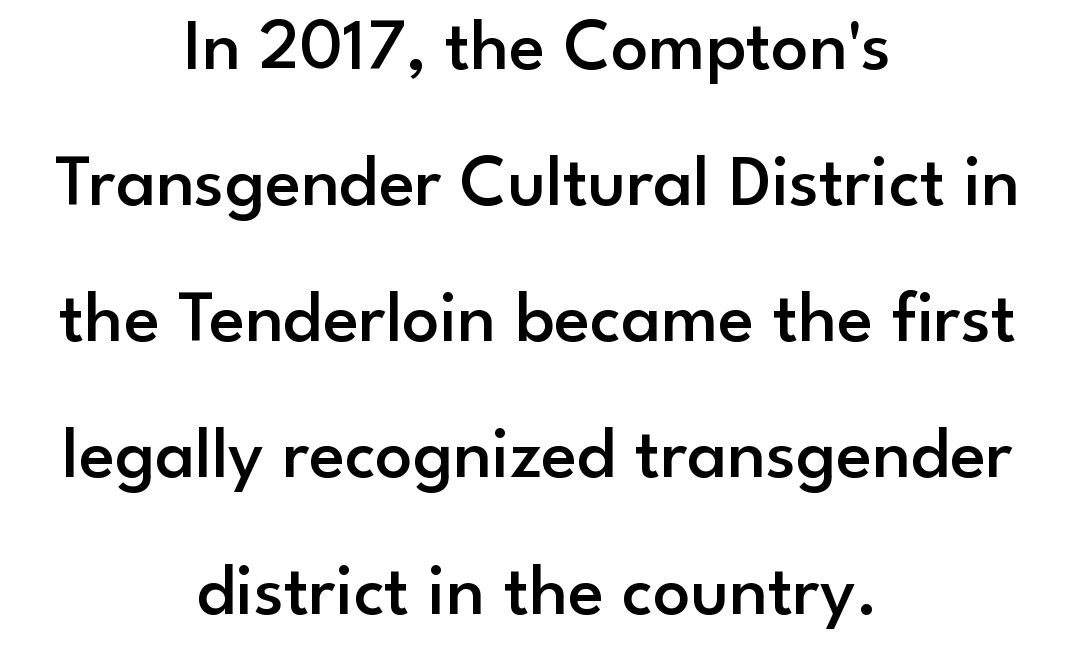
The image shows 74 px semibold sans-serif type, upright; set centered, line spacing 1.84x, normal letter spacing, not underlined; low stroke contrast and a small x-height.
